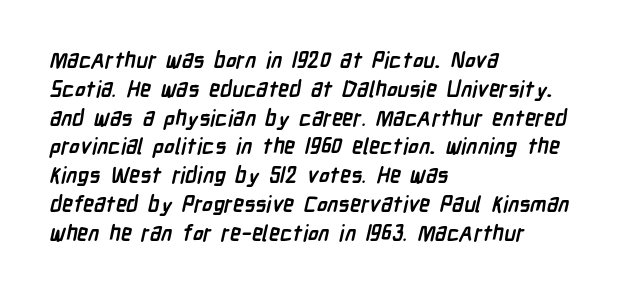
Q: Is the text bold? A: Yes.
Q: Is the text underlined? A: No.
Q: How is the paragraph aligned? A: Left-aligned.
Q: Is the spacing between letters normal or unusually wide? A: Normal.
Q: Is the spacing between lines tight, normal or loose? A: Normal.
